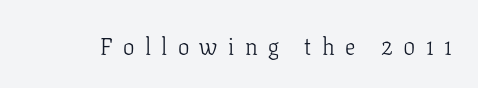
Q: Is the text bold? A: No.
Q: Is the text italic (slanted)? A: No, it is upright.
Q: Is the text underlined? A: No.
Q: Is the spacing between letters normal or unusually wide? A: Unusually wide.
